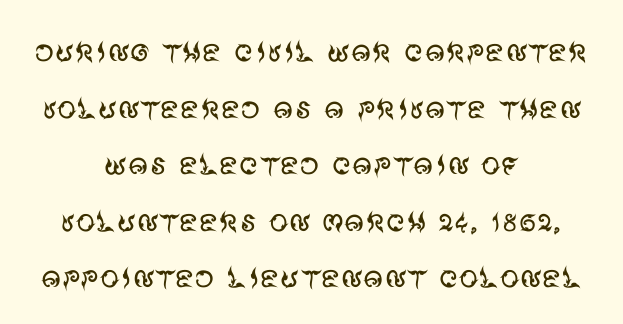
Q: Is the text bold? A: No.
Q: Is the text italic (slanted)? A: No, it is upright.
Q: Is the typeface a serif or a sans-serif typeface? A: Sans-serif.
Q: Is the text underlined? A: No.
Q: How is the paragraph aligned? A: Centered.
Q: Is the spacing between letters normal or unusually wide? A: Normal.
Q: Is the spacing between lines tight, normal or loose? A: Normal.
Q: Width (condensed, normal, or wide)? A: Normal.
Q: Stroke contrast? A: Medium.
Q: x-height? A: Large.
Q: Monospaced? A: No.
